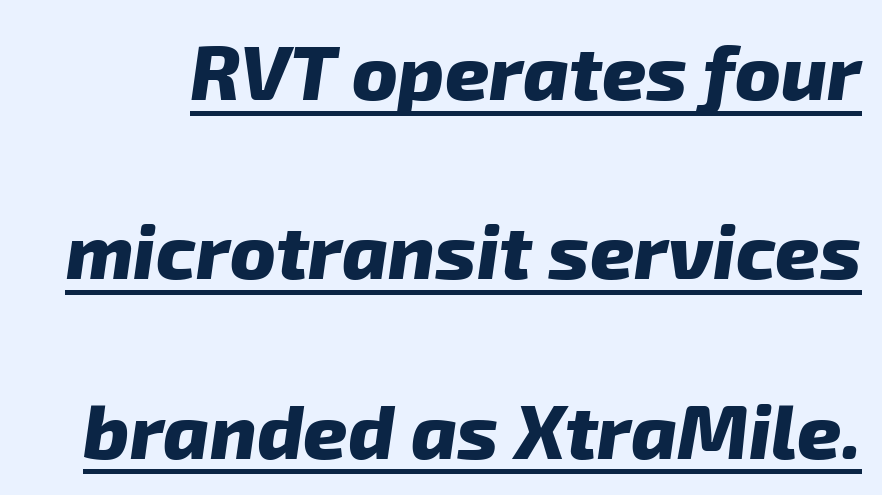
The image shows 77 px heavy sans-serif type; set loose line spacing (2.33x), normal letter spacing, underlined; low stroke contrast and a medium x-height.
